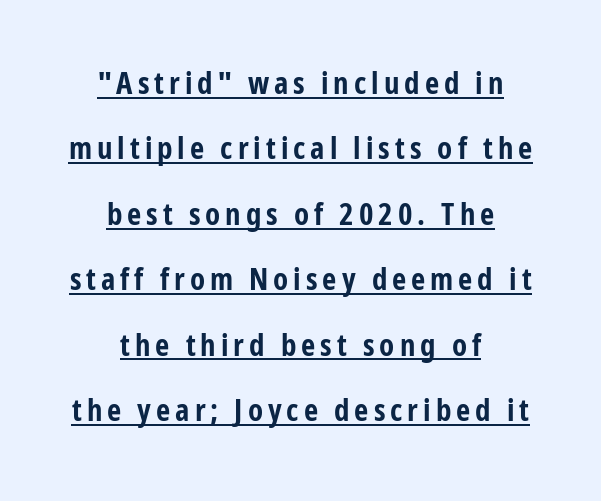
{"serif": "no", "italic": "no", "bold": "yes", "weight": "bold", "width": "condensed", "stroke_contrast": "low", "x_height": "medium", "monospaced": "no", "underline": "yes", "align": "center", "line_spacing": "loose", "line_spacing_ratio": 2.11, "glyph_px": 31}
